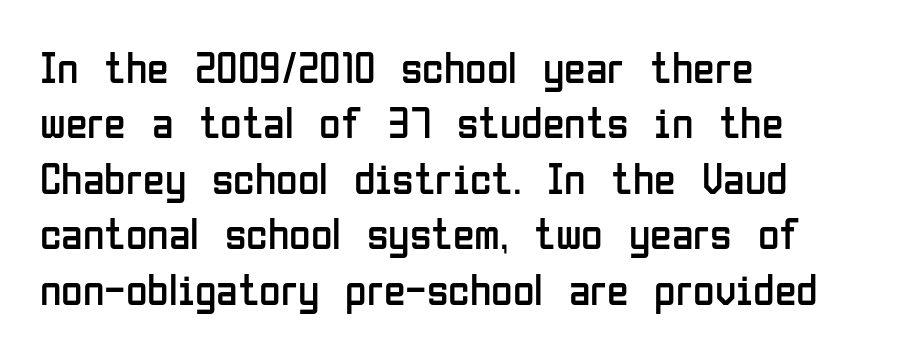
{"serif": "no", "italic": "no", "bold": "no", "weight": "regular", "width": "condensed", "stroke_contrast": "low", "x_height": "medium", "monospaced": "no", "underline": "no", "align": "left", "line_spacing": "normal", "line_spacing_ratio": 1.26, "letter_spacing": "normal", "letter_spacing_em": 0.0, "glyph_px": 44}
